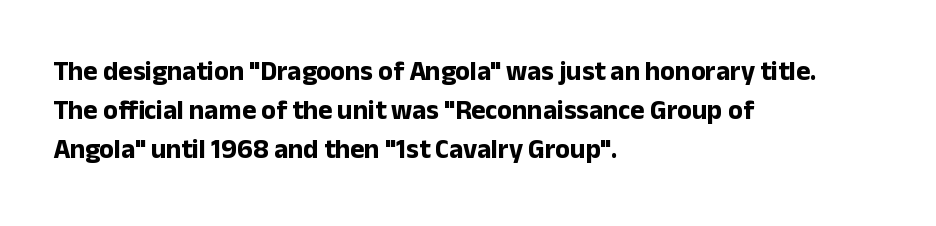
Q: Is the text bold? A: Yes.
Q: Is the text italic (slanted)? A: No, it is upright.
Q: Is the text underlined? A: No.
Q: How is the paragraph aligned? A: Left-aligned.
Q: Is the spacing between letters normal or unusually wide? A: Normal.
Q: Is the spacing between lines tight, normal or loose? A: Normal.
